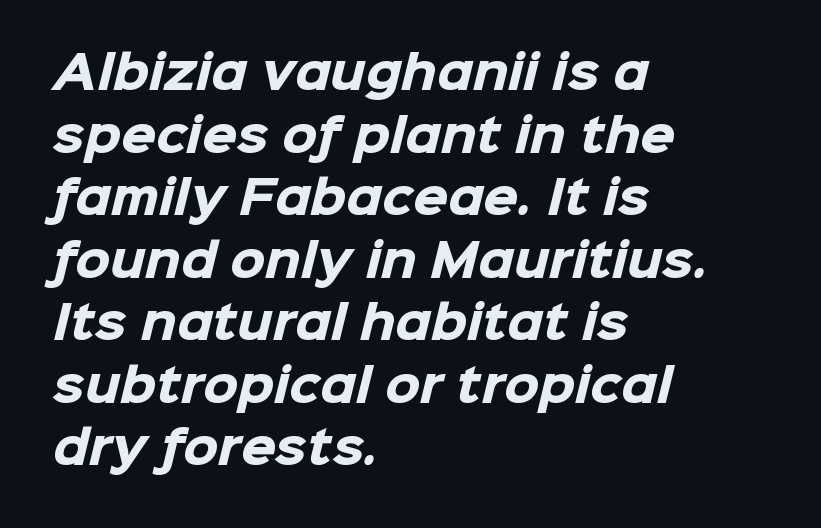
Q: Is the text bold? A: Yes.
Q: Is the typeface a serif or a sans-serif typeface? A: Sans-serif.
Q: Is the text underlined? A: No.
Q: How is the paragraph aligned? A: Left-aligned.
Q: Is the spacing between letters normal or unusually wide? A: Normal.
Q: Is the spacing between lines tight, normal or loose? A: Normal.
Q: Width (condensed, normal, or wide)? A: Normal.
Q: Stroke contrast? A: Low.
Q: x-height? A: Medium.
Q: Monospaced? A: No.
